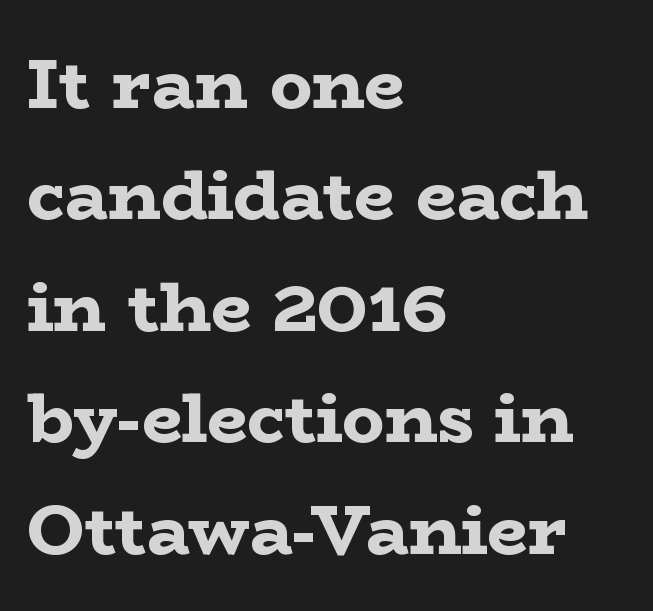
Classification — serif. Leftover space on each line is placed entirely after the last word. The space directly below the letters is spotless. Character widths vary here, with narrow letters taking less room than wide ones. Whoever set this chose a conventional vertical rhythm. Look at the stroke-to-counter ratio: heavy, a bold.
